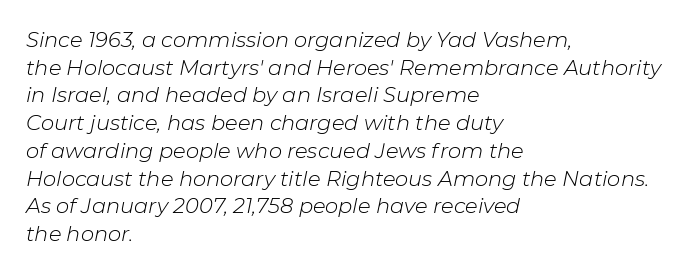
{"italic": "yes", "lean": "right", "slant_degrees": 11, "bold": "no", "underline": "no", "align": "left", "line_spacing": "normal", "line_spacing_ratio": 1.32, "letter_spacing": "normal", "letter_spacing_em": 0.0, "glyph_px": 21}
